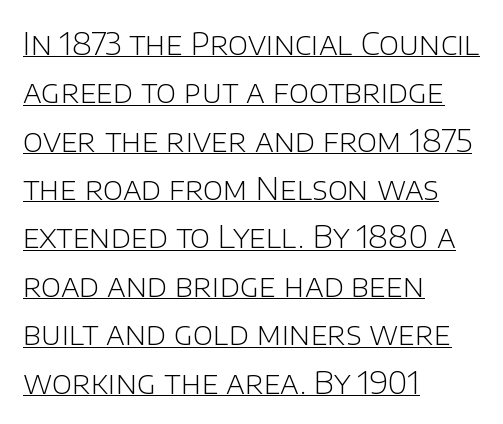
Q: Is the text bold? A: No.
Q: Is the text italic (slanted)? A: No, it is upright.
Q: Is the typeface a serif or a sans-serif typeface? A: Sans-serif.
Q: Is the text underlined? A: Yes.
Q: How is the paragraph aligned? A: Left-aligned.
Q: Is the spacing between letters normal or unusually wide? A: Normal.
Q: Is the spacing between lines tight, normal or loose? A: Normal.
Q: Width (condensed, normal, or wide)? A: Normal.
Q: Stroke contrast? A: Low.
Q: x-height? A: Large.
Q: Monospaced? A: No.
